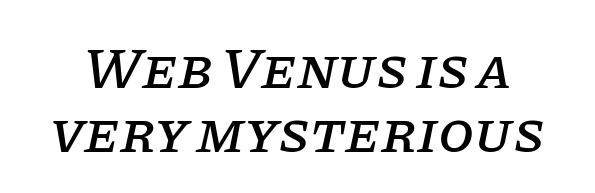
Observe the ordinary spacing: letters are neighbours, not strangers. Quick note: underline off. Proportional: the letters do not fall into vertical columns. Each letter's strokes conclude with small projecting serifs.
